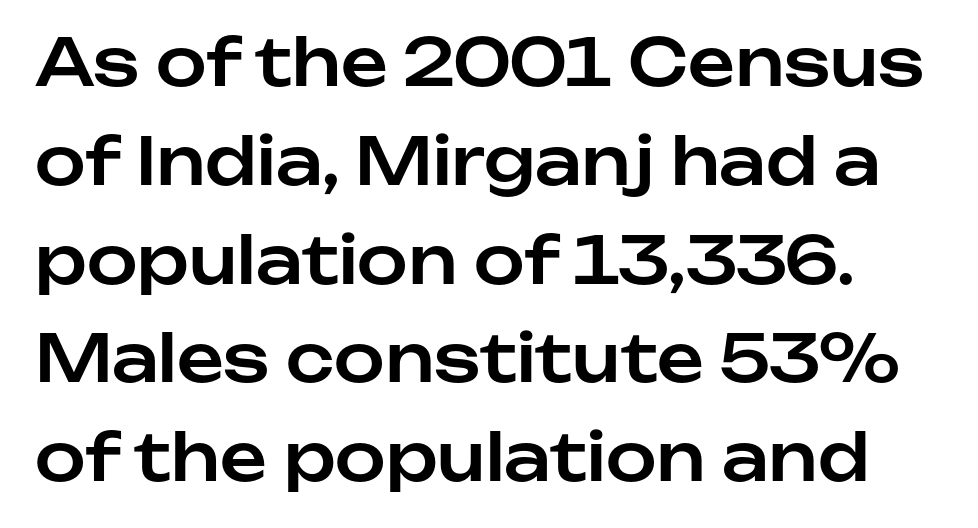
{"serif": "no", "italic": "no", "width": "normal", "stroke_contrast": "low", "x_height": "medium", "monospaced": "no", "underline": "no", "line_spacing": "normal", "line_spacing_ratio": 1.52, "letter_spacing": "normal", "letter_spacing_em": 0.0, "glyph_px": 65}
